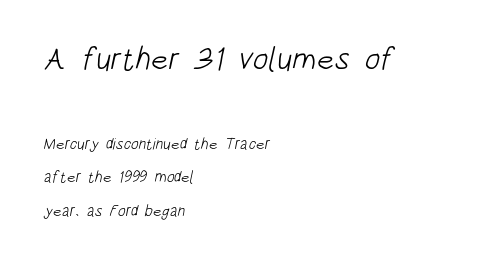
{"serif": "no", "bold": "no", "weight": "light", "width": "condensed", "stroke_contrast": "low", "x_height": "large", "monospaced": "no", "underline": "no", "align": "left", "line_spacing": "loose", "line_spacing_ratio": 2.1, "letter_spacing": "normal", "letter_spacing_em": 0.0, "larger_block": "first", "size_ratio": 2.0, "glyph_px": 32}
